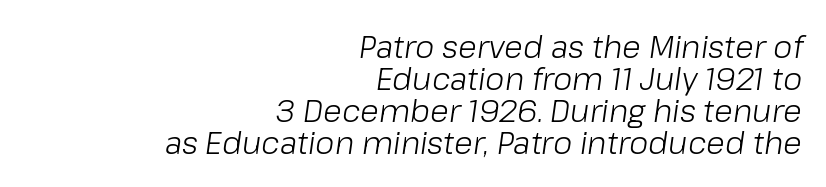
Q: Is the text bold? A: No.
Q: Is the text italic (slanted)? A: Yes, it leans right by about 8 degrees.
Q: Is the text underlined? A: No.
Q: How is the paragraph aligned? A: Right-aligned.
Q: Is the spacing between letters normal or unusually wide? A: Normal.
Q: Is the spacing between lines tight, normal or loose? A: Tight.
Q: Width (condensed, normal, or wide)? A: Normal.
Q: Stroke contrast? A: Low.
Q: x-height? A: Medium.
Q: Monospaced? A: No.
